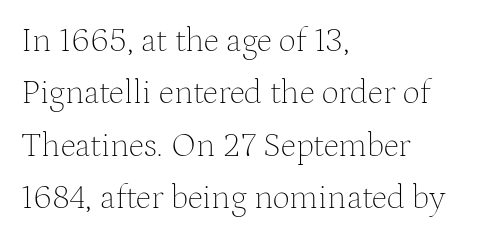
Q: Is the text bold? A: No.
Q: Is the text italic (slanted)? A: No, it is upright.
Q: Is the typeface a serif or a sans-serif typeface? A: Serif.
Q: Is the text underlined? A: No.
Q: How is the paragraph aligned? A: Left-aligned.
Q: Is the spacing between letters normal or unusually wide? A: Normal.
Q: Is the spacing between lines tight, normal or loose? A: Normal.
Q: Width (condensed, normal, or wide)? A: Normal.
Q: Stroke contrast? A: Medium.
Q: x-height? A: Medium.
Q: Monospaced? A: No.
